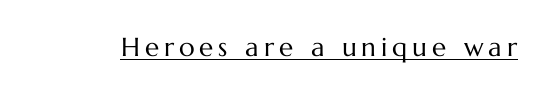
Q: Is the text bold? A: No.
Q: Is the text italic (slanted)? A: No, it is upright.
Q: Is the text underlined? A: Yes.
